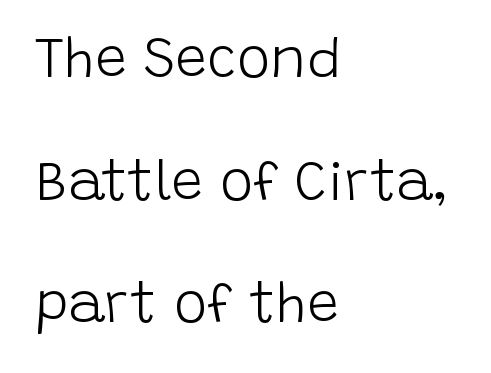
{"serif": "no", "italic": "no", "bold": "no", "weight": "light", "width": "normal", "stroke_contrast": "low", "x_height": "large", "monospaced": "no", "underline": "no", "align": "left", "line_spacing": "loose", "line_spacing_ratio": 2.19, "letter_spacing": "normal", "letter_spacing_em": 0.0, "glyph_px": 56}
